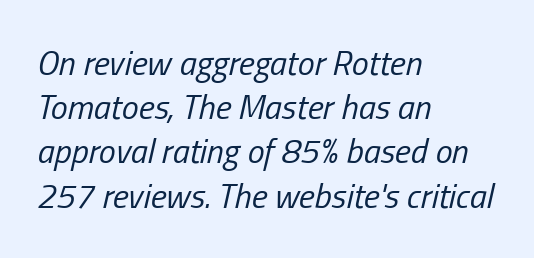
In terms of letterspacing, this is plain default setting. Slant detected: the letters are inclined. The leading is moderate, giving the passage an even texture. Spacing verdict: proportional, widths tailored to each character. These lines stack with their left ends in a neat column. Letters rest on an invisible, unmarked baseline.
